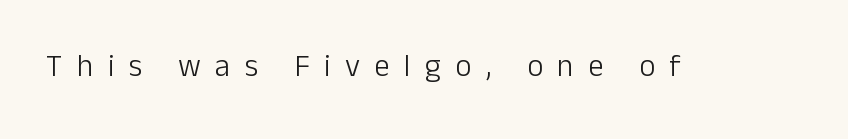
The image shows 31 px light sans-serif type, upright; set unusually wide letter spacing (+0.47 em), not underlined; low stroke contrast and a medium x-height.
